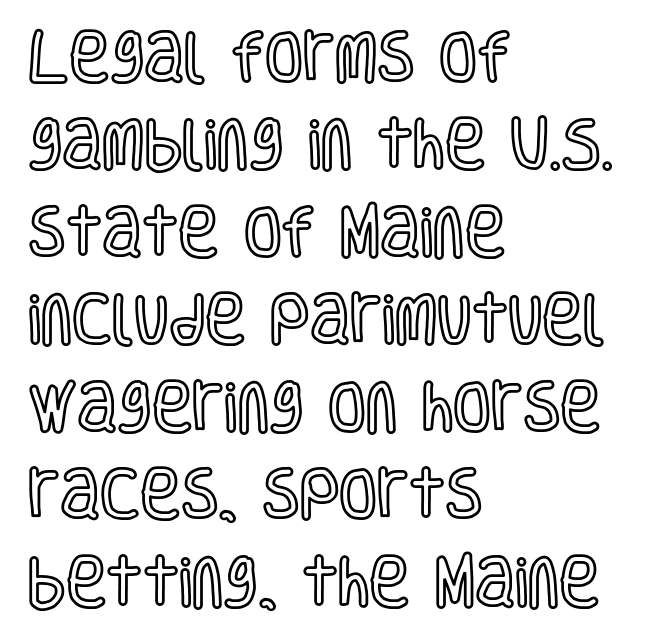
{"italic": "no", "width": "condensed", "x_height": "large", "monospaced": "no", "underline": "no", "align": "left", "line_spacing": "normal", "line_spacing_ratio": 1.59, "letter_spacing": "normal", "letter_spacing_em": 0.0, "glyph_px": 55}
